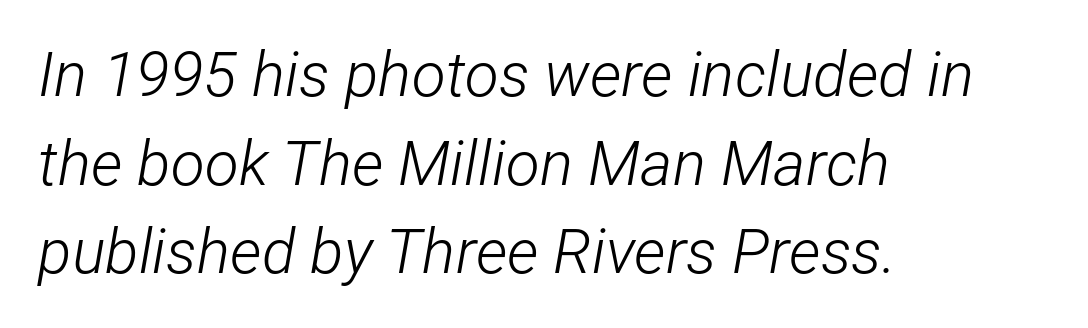
The image shows 62 px light, condensed type, italic (leaning right); set left-aligned, normal line spacing (1.43x), normal letter spacing, not underlined; low stroke contrast and a medium x-height.
